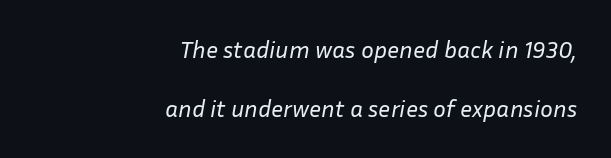
{"italic": "yes", "lean": "right", "slant_degrees": 10, "bold": "no", "underline": "no", "align": "right", "line_spacing": "loose", "line_spacing_ratio": 2.47, "letter_spacing": "normal", "letter_spacing_em": 0.0, "glyph_px": 24}
